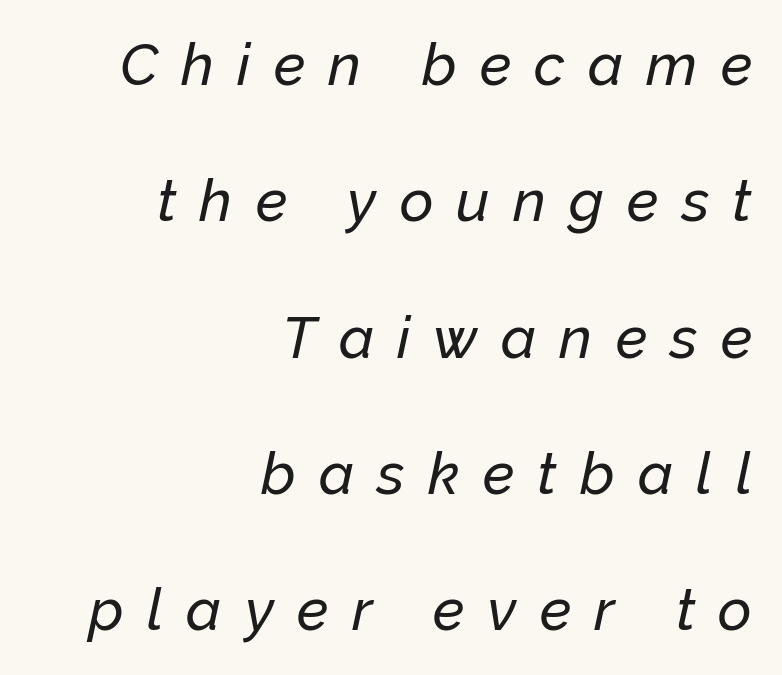
Honestly, the letter spacing is so wide it's the main thing you notice. Each letter keeps its own natural width here, so spacing adapts to shape. The rag falls on the left side of this text block. The passage shown leans; its letterforms are oblique.
